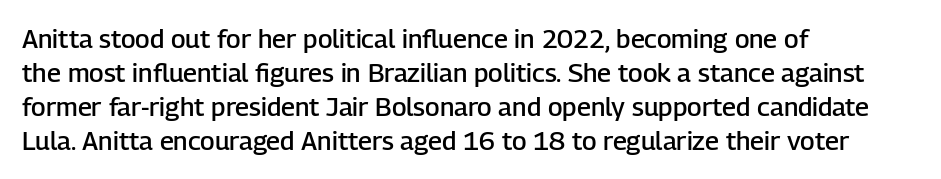
Each line starts at the same left margin while the right side varies. Short note: letters normally spaced. The passage shown is semibold, sitting just below true bold. Every stem runs plumb, perpendicular to the baseline.
